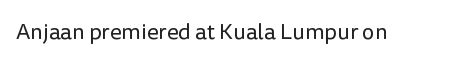
The image shows 22 px text type, upright; set normal letter spacing, not underlined.
